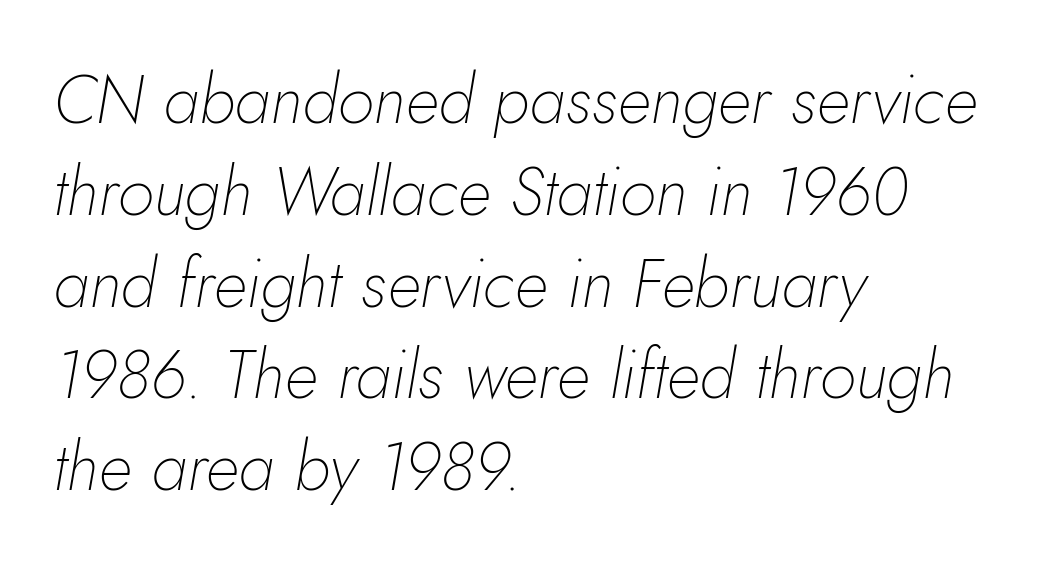
The image shows 67 px thin type, italic (leaning right); set left-aligned, normal line spacing (1.37x), normal letter spacing, not underlined; low stroke contrast and a small x-height.
